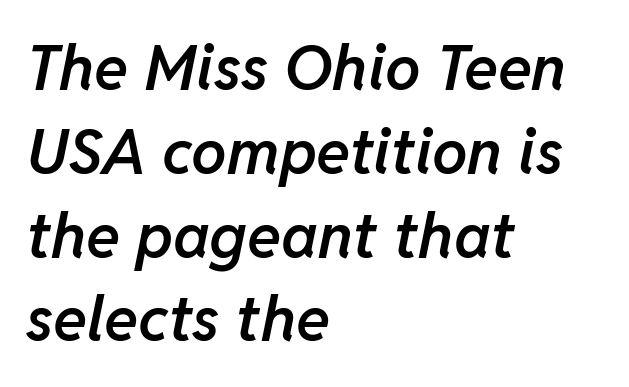
Q: Is the text bold? A: Semi-bold.
Q: Is the text italic (slanted)? A: Yes, it leans right by about 11 degrees.
Q: Is the text underlined? A: No.
Q: How is the paragraph aligned? A: Left-aligned.
Q: Is the spacing between letters normal or unusually wide? A: Normal.
Q: Is the spacing between lines tight, normal or loose? A: Normal.
Q: Width (condensed, normal, or wide)? A: Normal.
Q: Stroke contrast? A: Low.
Q: x-height? A: Medium.
Q: Monospaced? A: No.
